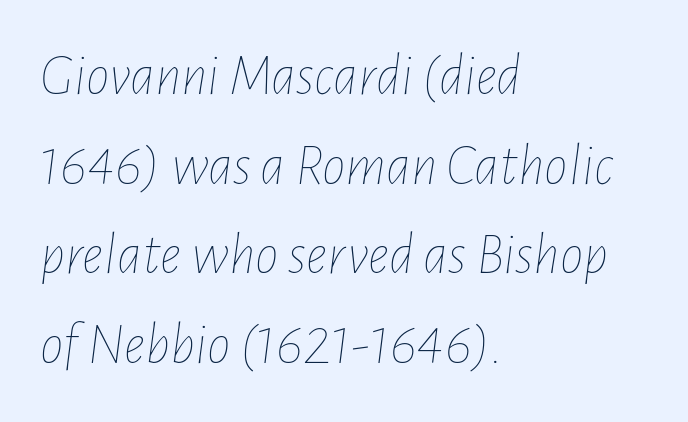
A typesetter would call this zero additional tracking. A quiet, ordinary-to-light weight characterises the typeface. Has an underline been added? It has not. Here the designer chose a conventional face with non-uniform glyph widths. Casual observation: everything's shoved over to the left.
